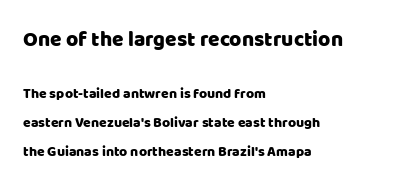
The image shows 21 px text type, upright; set left-aligned, loose line spacing (2.06x), normal letter spacing, not underlined; the first (top) block is 1.5x larger.
